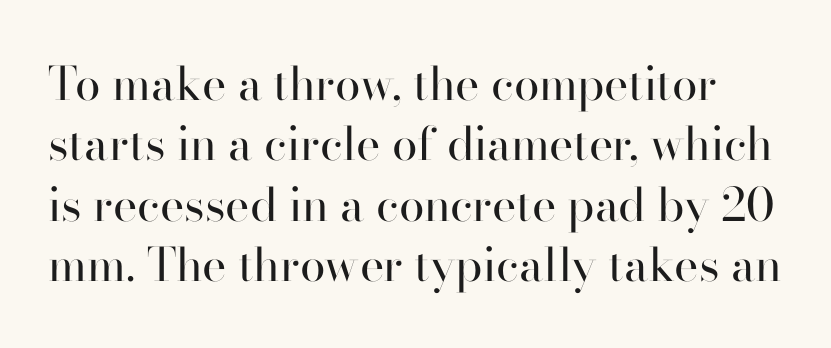
{"serif": "yes", "italic": "no", "bold": "no", "weight": "regular", "width": "normal", "stroke_contrast": "high", "x_height": "small", "monospaced": "no", "underline": "no", "line_spacing": "normal", "line_spacing_ratio": 1.31, "letter_spacing": "normal", "letter_spacing_em": 0.0, "glyph_px": 46}
